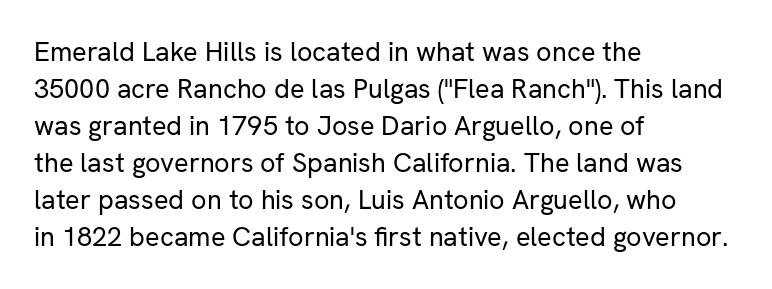
{"italic": "no", "bold": "no", "underline": "no", "align": "left", "line_spacing": "normal", "line_spacing_ratio": 1.37, "letter_spacing": "normal", "letter_spacing_em": 0.0, "glyph_px": 27}
